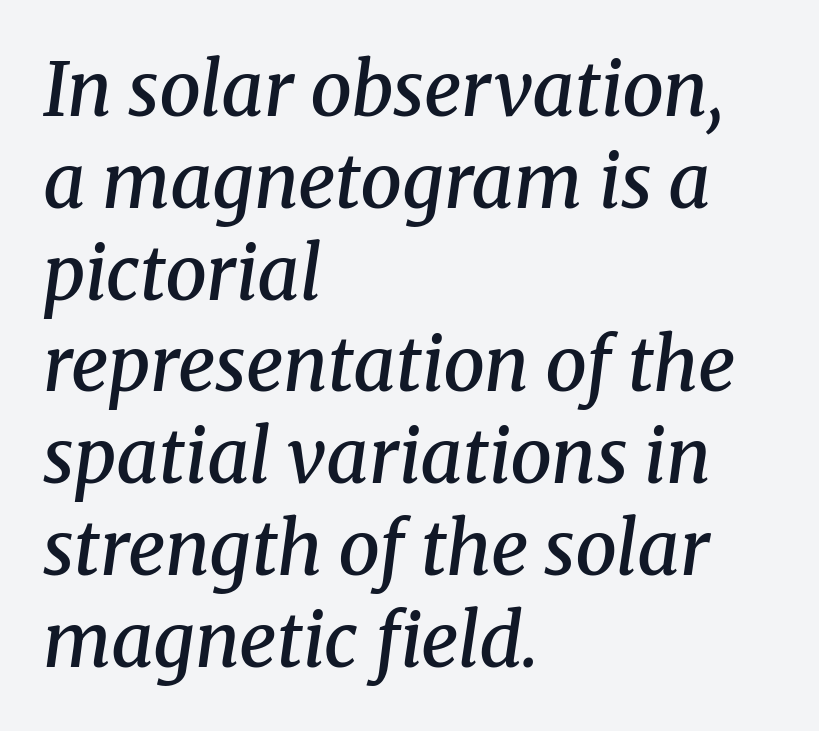
The image shows 74 px semibold serif type, italic (leaning right); set left-aligned, line spacing 1.24x, normal letter spacing, not underlined; medium stroke contrast and a medium x-height.
